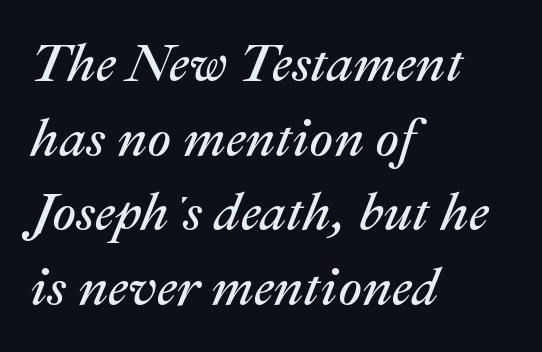
{"italic": "yes", "lean": "right", "slant_degrees": 22, "bold": "no", "weight": "regular", "width": "normal", "stroke_contrast": "medium", "x_height": "medium", "monospaced": "no", "underline": "no", "align": "left", "line_spacing": "normal", "line_spacing_ratio": 1.41, "letter_spacing": "normal", "letter_spacing_em": 0.0, "glyph_px": 53}
